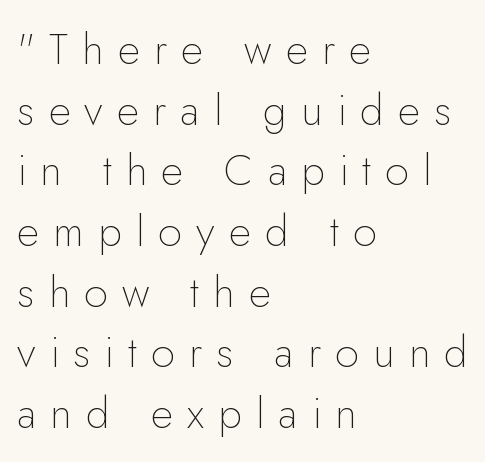
Looks like regular typesetting: each glyph gets only the width it needs. Characters remain perfectly vertical along every line. This block has exactly the height ordinary leading produces. Substantial extra tracking has been applied to these lines. These lines are set flush left with a ragged right edge. Letterform terminals end flat and unadorned throughout the passage.
